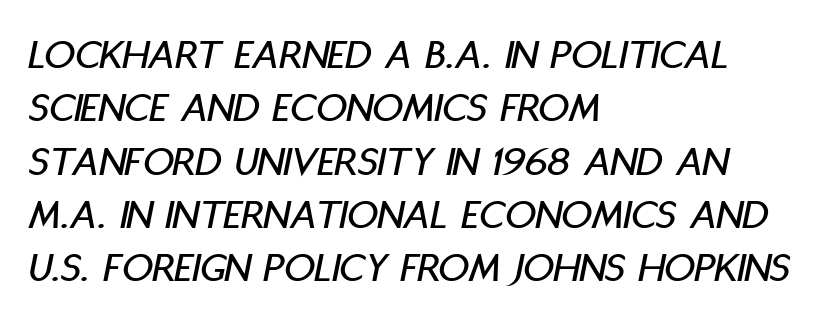
Horizontal alignment here is leftward, the default for most running prose. Rule under the text: the space is simply empty. The face used here is proportionally spaced, like ordinary book or web type. Style check: oblique.
